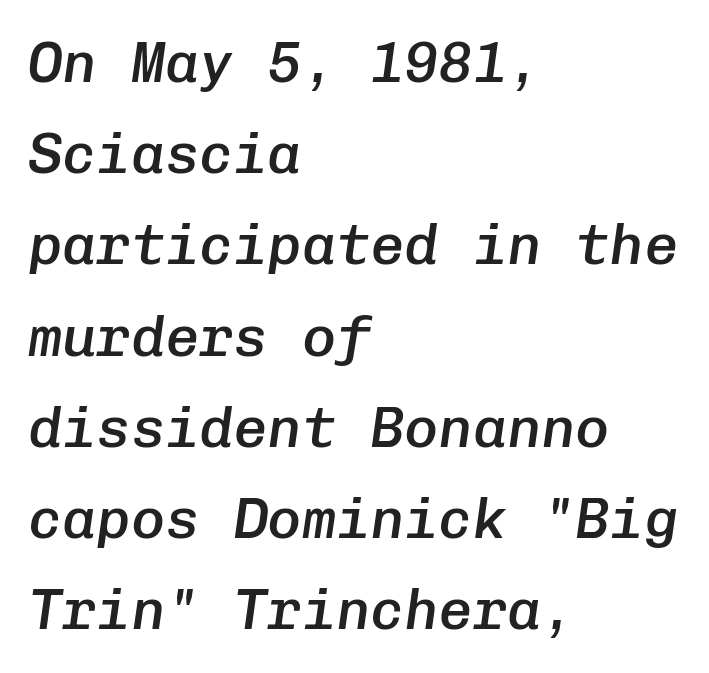
{"italic": "yes", "lean": "right", "slant_degrees": 8, "bold": "semi", "weight": "semibold", "width": "normal", "stroke_contrast": "low", "x_height": "medium", "monospaced": "yes", "underline": "no", "align": "left", "line_spacing": "normal", "line_spacing_ratio": 1.6, "letter_spacing": "normal", "letter_spacing_em": 0.0, "glyph_px": 57}
